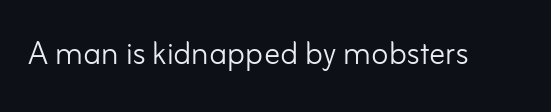
The image shows 40 px light sans-serif type, upright; set normal letter spacing, not underlined; low stroke contrast and a small x-height.
